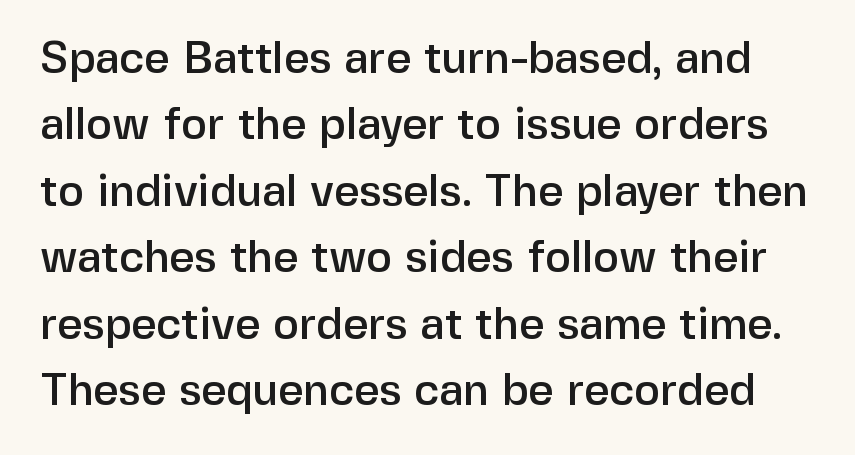
You could not count columns in this text — the font is proportionally spaced. Examine the stroke ends and you'll find no serifs. The lettering holds an erect, upright posture throughout. The vertical gap from one line to the next is medium.
